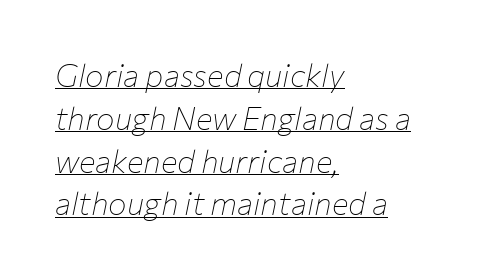
Ink coverage per letter is moderate at most. The specimen reads as italic at a glance. All the whitespace from short lines collects on the right. Varying glyph widths throughout — classic text-font behaviour. A typesetter would call this zero additional tracking.
